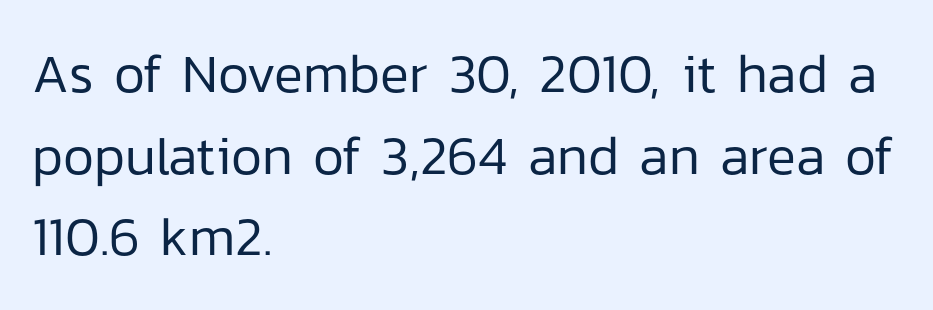
Q: Is the text bold? A: No.
Q: Is the text italic (slanted)? A: No, it is upright.
Q: Is the typeface a serif or a sans-serif typeface? A: Sans-serif.
Q: Is the text underlined? A: No.
Q: How is the paragraph aligned? A: Left-aligned.
Q: Is the spacing between letters normal or unusually wide? A: Normal.
Q: Is the spacing between lines tight, normal or loose? A: Normal.
Q: Width (condensed, normal, or wide)? A: Normal.
Q: Stroke contrast? A: Low.
Q: x-height? A: Medium.
Q: Monospaced? A: No.
